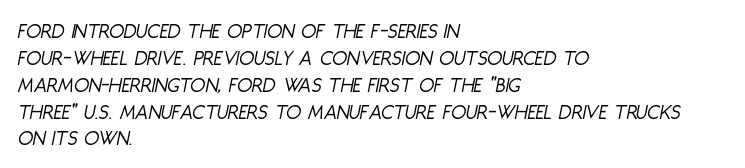
{"italic": "yes", "lean": "right", "slant_degrees": 11, "bold": "no", "underline": "no", "align": "left", "line_spacing_ratio": 1.22, "letter_spacing": "normal", "letter_spacing_em": 0.0, "glyph_px": 22}
